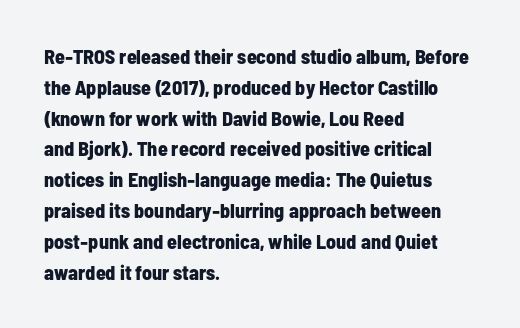
{"italic": "no", "bold": "yes", "underline": "no", "align": "left", "line_spacing": "normal", "line_spacing_ratio": 1.54, "letter_spacing": "normal", "letter_spacing_em": 0.0, "glyph_px": 20}
